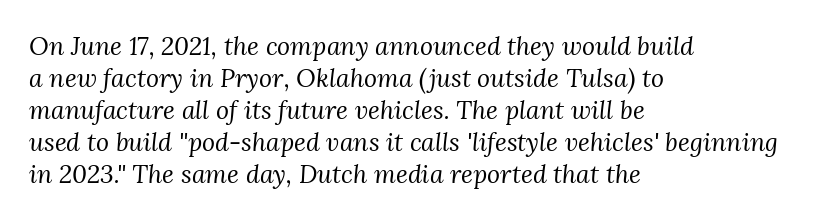
Leading matches the norm, producing a regular column. Nothing heavy about these letters — not bold at all. The passage shown leans; its letterforms are oblique. The ragged edge is on the right, which tells us the setting is flush left. The letters sit at their default tracking, neither squeezed nor spread. The area under the type is left untouched.
